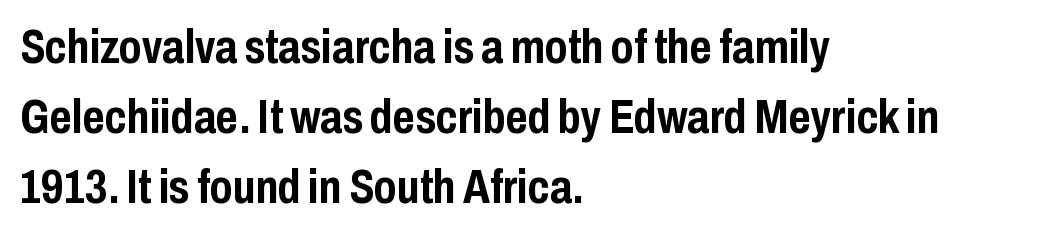
Visually the block forms a straight wall on the left and a jagged coastline on the right. Is the letter spacing exaggerated? No — it looks like the ordinary default. The space beneath each line is pristine and unruled. The letters stand upright; this is a roman face.
